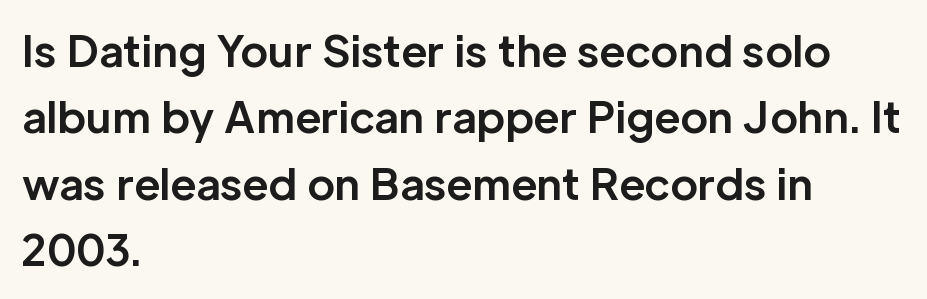
{"serif": "no", "italic": "no", "bold": "yes", "weight": "bold", "width": "normal", "stroke_contrast": "low", "x_height": "medium", "monospaced": "no", "underline": "no", "align": "left", "line_spacing": "normal", "line_spacing_ratio": 1.58, "letter_spacing": "normal", "letter_spacing_em": 0.0, "glyph_px": 42}
